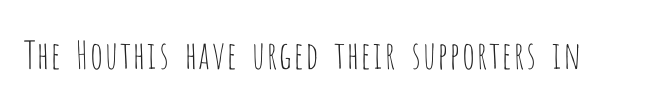
Q: Is the text bold? A: No.
Q: Is the text italic (slanted)? A: No, it is upright.
Q: Is the typeface a serif or a sans-serif typeface? A: Sans-serif.
Q: Is the text underlined? A: No.
Q: Is the spacing between letters normal or unusually wide? A: Normal.
Q: Width (condensed, normal, or wide)? A: Condensed.
Q: Stroke contrast? A: Low.
Q: x-height? A: Large.
Q: Monospaced? A: No.
